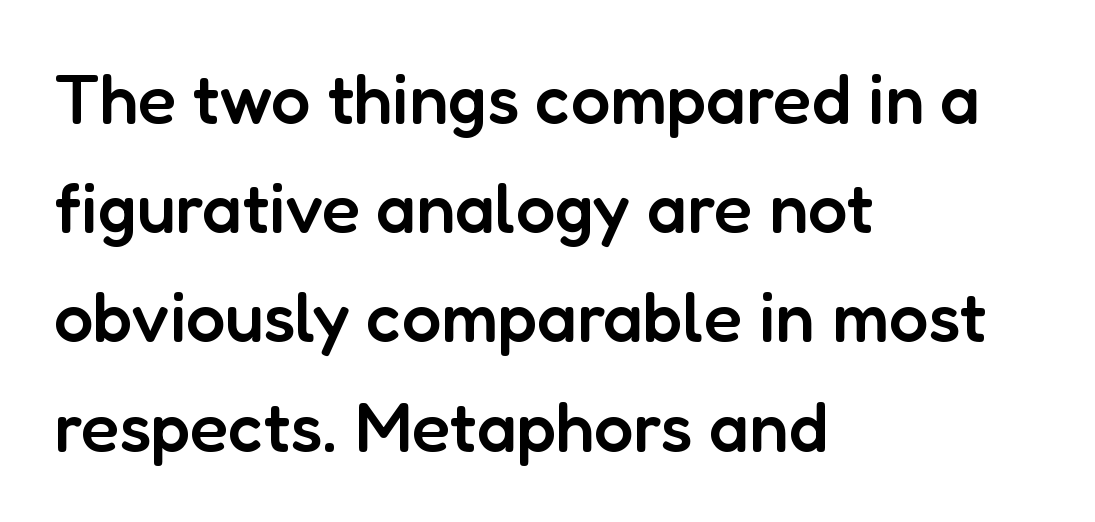
Q: Is the text bold? A: Semi-bold.
Q: Is the text italic (slanted)? A: No, it is upright.
Q: Is the typeface a serif or a sans-serif typeface? A: Sans-serif.
Q: Is the text underlined? A: No.
Q: How is the paragraph aligned? A: Left-aligned.
Q: Is the spacing between letters normal or unusually wide? A: Normal.
Q: Is the spacing between lines tight, normal or loose? A: Normal.
Q: Width (condensed, normal, or wide)? A: Normal.
Q: Stroke contrast? A: Low.
Q: x-height? A: Medium.
Q: Monospaced? A: No.
